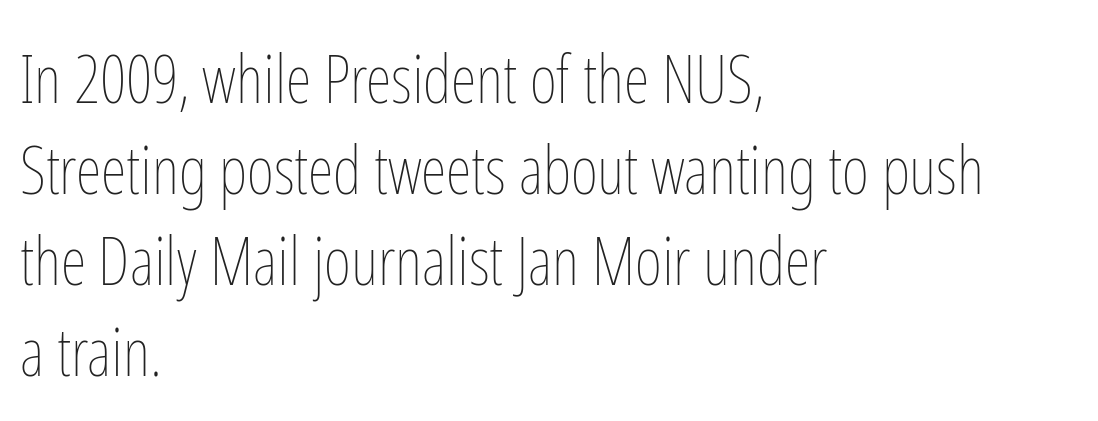
{"italic": "no", "bold": "no", "weight": "thin", "width": "condensed", "stroke_contrast": "low", "x_height": "medium", "monospaced": "no", "underline": "no", "align": "left", "line_spacing": "normal", "line_spacing_ratio": 1.38, "letter_spacing": "normal", "letter_spacing_em": 0.0, "glyph_px": 66}
